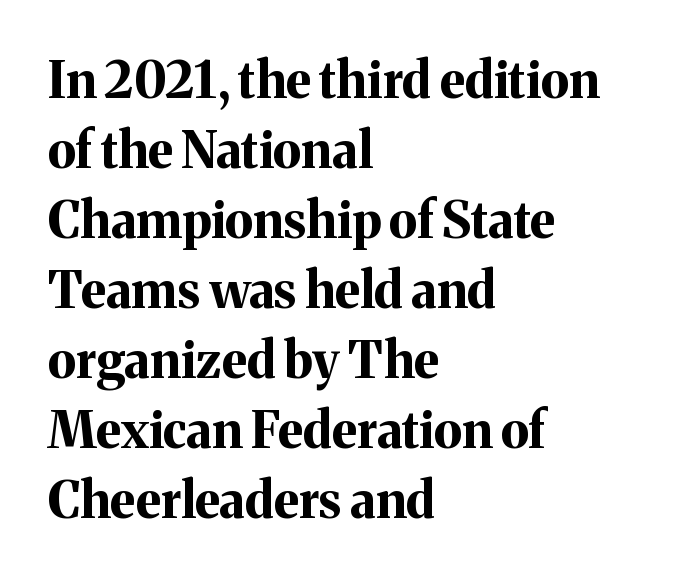
Q: Is the text bold? A: Yes.
Q: Is the text italic (slanted)? A: No, it is upright.
Q: Is the typeface a serif or a sans-serif typeface? A: Serif.
Q: Is the text underlined? A: No.
Q: How is the paragraph aligned? A: Left-aligned.
Q: Is the spacing between letters normal or unusually wide? A: Normal.
Q: Is the spacing between lines tight, normal or loose? A: Normal.
Q: Width (condensed, normal, or wide)? A: Normal.
Q: Stroke contrast? A: Medium.
Q: x-height? A: Medium.
Q: Monospaced? A: No.
